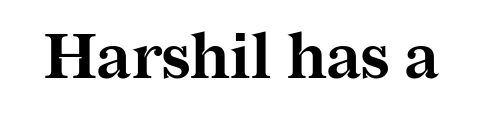
This rendering employs a face with finishing strokes, i.e., a serif. Each row of text sits above clean, open space. Emphasis by weight is at full strength: bold. Tracking value appears to be zero — textbook default spacing. Proportional: the letters do not fall into vertical columns. You can tell it's not italic because the verticals are truly vertical.
